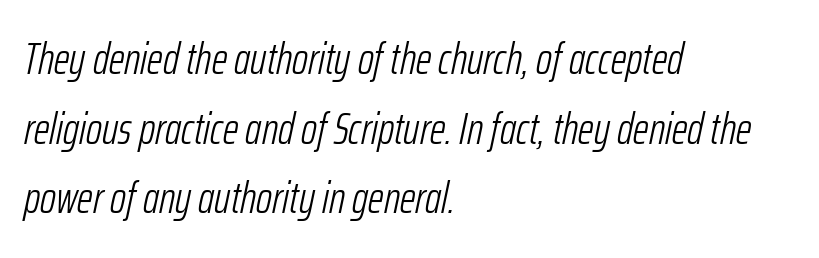
The image shows 44 px light, condensed type, italic (leaning right); set left-aligned, normal line spacing (1.58x), normal letter spacing, not underlined; low stroke contrast and a medium x-height.
